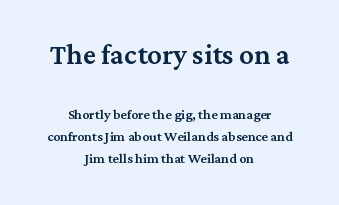
The image shows 29 px semibold serif type, upright; set centered, normal line spacing (1.55x), normal letter spacing, not underlined; the first (top) block is 2.07x larger; medium stroke contrast and a medium x-height.
